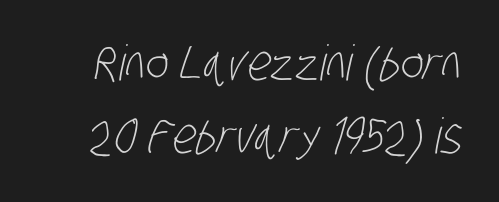
{"serif": "no", "bold": "no", "weight": "light", "width": "condensed", "stroke_contrast": "low", "x_height": "large", "monospaced": "no", "underline": "no", "line_spacing": "normal", "line_spacing_ratio": 1.49, "letter_spacing": "normal", "letter_spacing_em": 0.0, "glyph_px": 49}
